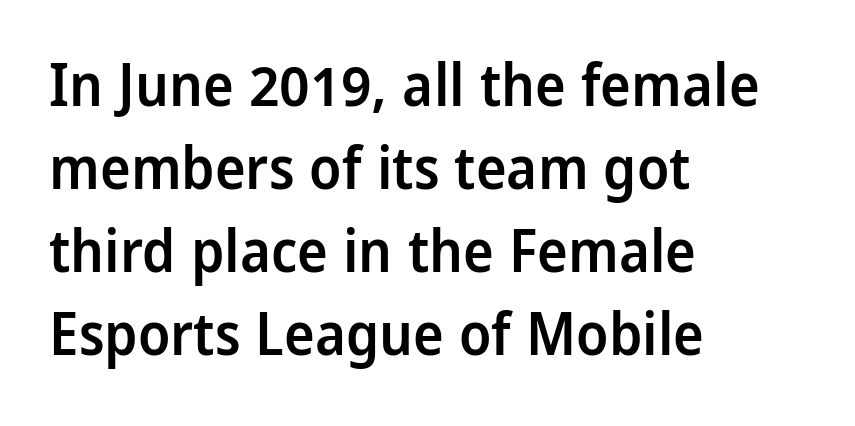
{"serif": "no", "italic": "no", "bold": "semi", "weight": "semibold", "width": "condensed", "stroke_contrast": "low", "x_height": "large", "monospaced": "no", "underline": "no", "align": "left", "line_spacing": "normal", "line_spacing_ratio": 1.43, "letter_spacing": "normal", "letter_spacing_em": 0.0, "glyph_px": 58}
